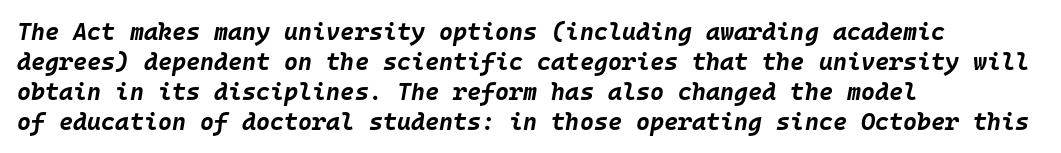
{"italic": "yes", "lean": "right", "slant_degrees": 10, "bold": "yes", "underline": "no", "align": "left", "line_spacing": "normal", "line_spacing_ratio": 1.25, "letter_spacing": "normal", "letter_spacing_em": 0.0, "glyph_px": 24}
